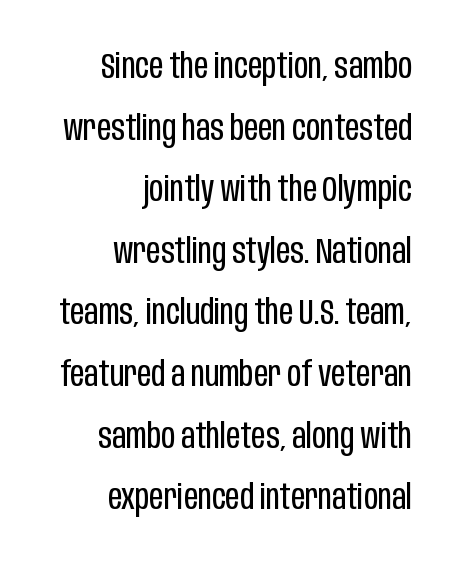
Examine the stroke ends and you'll find no serifs. The type is set solid horizontally, with unmodified tracking. Ascenders rise straight up at ninety degrees. The zone under the glyphs is completely vacant. Compared with a flush-left layout, this one pins lines to the opposite, right side. This sample has the flowing, uneven cadence of proportional lettering.
